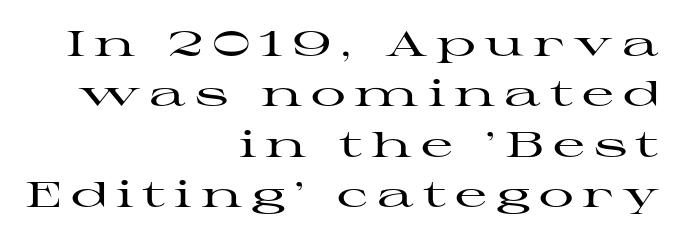
Every row of glyphs terminates at an identical x-position on the right. Are there feet on the stems? There are — it's a serif. Here the designer chose a conventional face with non-uniform glyph widths. Students, observe: this is what conventionally led text looks like.
